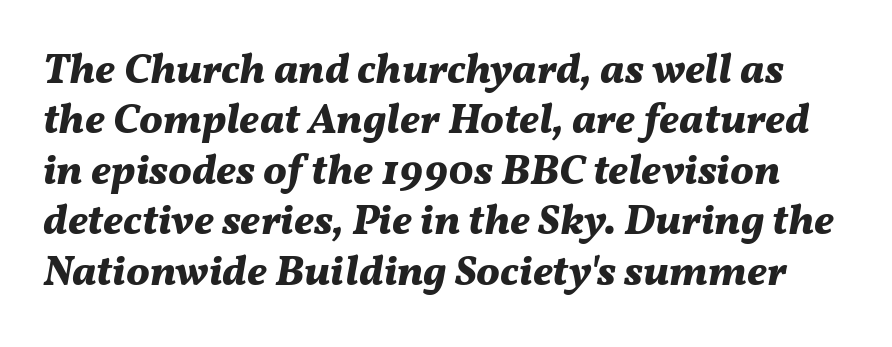
{"italic": "yes", "lean": "right", "slant_degrees": 11, "bold": "yes", "weight": "bold", "width": "normal", "stroke_contrast": "medium", "x_height": "medium", "monospaced": "no", "underline": "no", "line_spacing_ratio": 1.2, "letter_spacing": "normal", "letter_spacing_em": 0.0, "glyph_px": 42}
